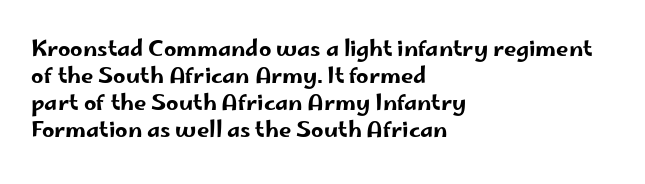
The horizontal fit of the characters is conventional and even. The typesetter chose a ragged-right arrangement here. Upright lettering throughout. The specimen omits any rule beneath the text block's lines.
